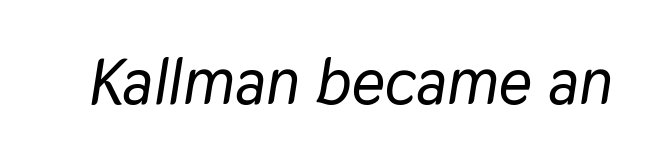
{"italic": "yes", "lean": "right", "slant_degrees": 9, "width": "normal", "stroke_contrast": "low", "x_height": "medium", "monospaced": "no", "underline": "no", "letter_spacing": "normal", "letter_spacing_em": 0.0, "glyph_px": 64}
